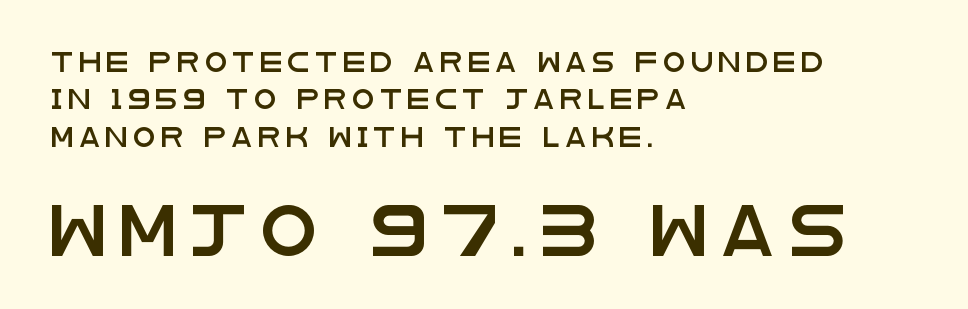
{"serif": "no", "italic": "no", "width": "wide", "stroke_contrast": "low", "x_height": "large", "monospaced": "no", "underline": "no", "align": "left", "line_spacing_ratio": 1.87, "letter_spacing": "wide", "letter_spacing_em": 0.28, "larger_block": "second", "size_ratio": 2.55, "glyph_px": 51}
